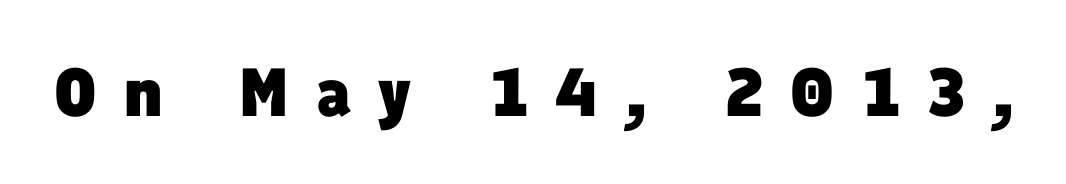
Q: Is the text bold? A: Yes.
Q: Is the typeface a serif or a sans-serif typeface? A: Sans-serif.
Q: Is the text underlined? A: No.
Q: Is the spacing between letters normal or unusually wide? A: Unusually wide.
Q: Width (condensed, normal, or wide)? A: Normal.
Q: Stroke contrast? A: Low.
Q: x-height? A: Medium.
Q: Monospaced? A: No.
